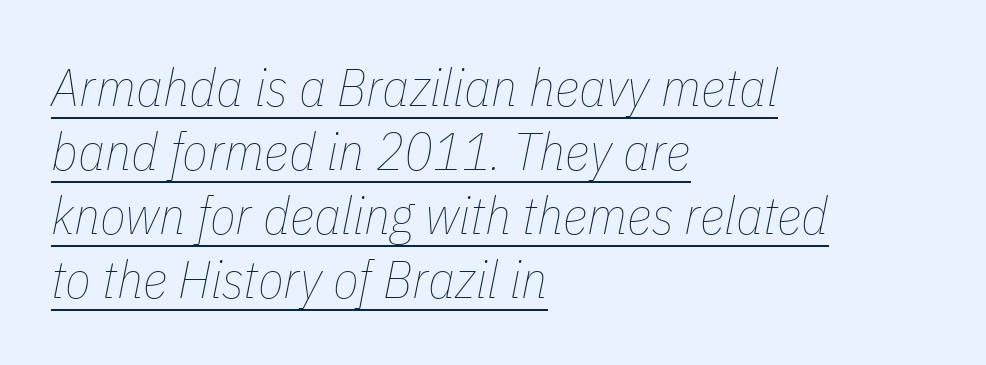
These glyphs show unthickened strokes, regular width or finer. A rule runs beneath these lines of type. Slant detected: the letters are inclined. Between one letter and the next there's only the usual sliver of space. The rendering anchors every line to the left-hand side. You could not count columns in this text — the font is proportionally spaced.
